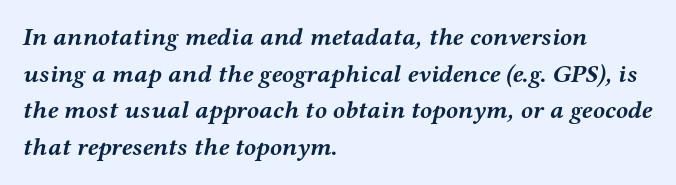
The image shows 25 px bold type, italic (leaning right); set left-aligned, normal line spacing (1.47x), normal letter spacing, not underlined.
